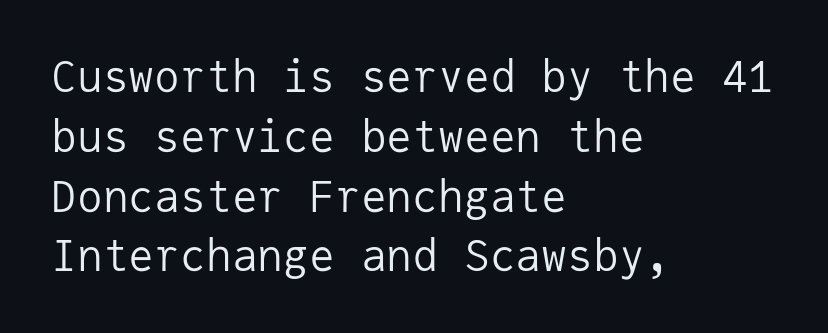
{"serif": "no", "italic": "no", "bold": "no", "weight": "regular", "width": "normal", "stroke_contrast": "low", "x_height": "medium", "monospaced": "yes", "underline": "no", "align": "left", "line_spacing": "normal", "line_spacing_ratio": 1.39, "letter_spacing": "normal", "letter_spacing_em": 0.0, "glyph_px": 43}
